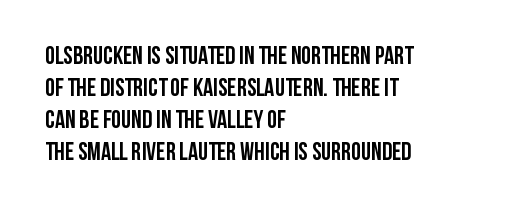
The typesetter chose a ragged-right arrangement here. The line texture is even and compact thanks to regular tracking. Summary of weight: heavy, a full bold. Vertically, the passage feels balanced, rows spaced as you'd expect. In terms of posture, this sample is upright.
